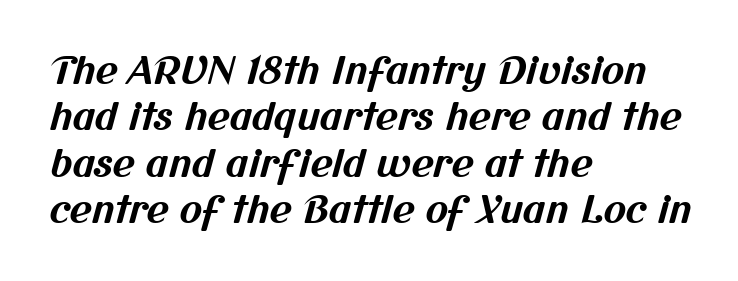
Q: Is the text bold? A: Yes.
Q: Is the typeface a serif or a sans-serif typeface? A: Sans-serif.
Q: Is the text underlined? A: No.
Q: How is the paragraph aligned? A: Left-aligned.
Q: Is the spacing between letters normal or unusually wide? A: Normal.
Q: Width (condensed, normal, or wide)? A: Normal.
Q: Stroke contrast? A: Medium.
Q: x-height? A: Medium.
Q: Monospaced? A: No.
